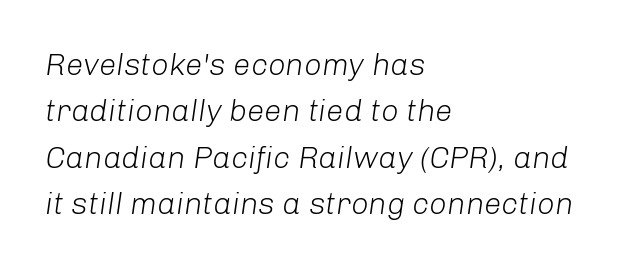
Note the varied advance widths — an 'i' is clearly narrower than an 'm'. The line texture is even and compact thanks to regular tracking. Which margin do the lines hug? The left one — the right edge is uneven. Italic: yes, the glyphs are oblique. Successive baselines arrive at the customary interval. Stems and bowls with no extra thickness — not bold.
